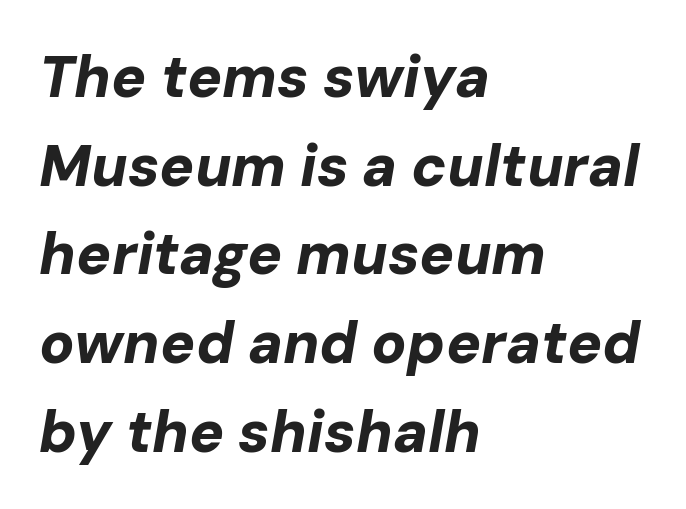
{"italic": "yes", "lean": "right", "slant_degrees": 10, "bold": "yes", "weight": "bold", "width": "normal", "stroke_contrast": "low", "x_height": "medium", "monospaced": "no", "underline": "no", "align": "left", "line_spacing": "normal", "line_spacing_ratio": 1.53, "letter_spacing": "normal", "letter_spacing_em": 0.0, "glyph_px": 58}
